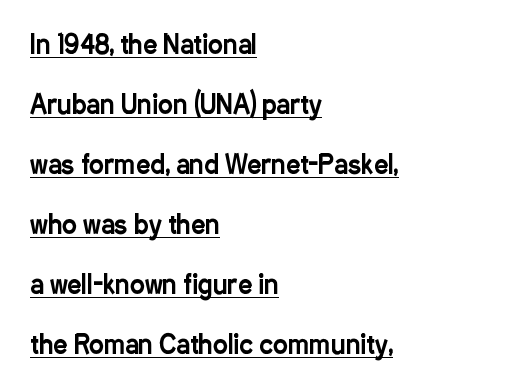
The image shows 25 px text type, upright; set left-aligned, loose line spacing (2.4x), normal letter spacing, underlined.
